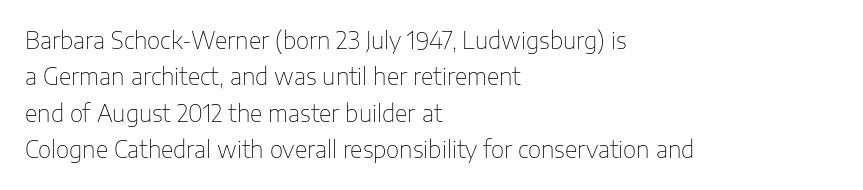
The image shows 23 px text type, upright; set left-aligned, normal line spacing (1.58x), normal letter spacing, not underlined.
